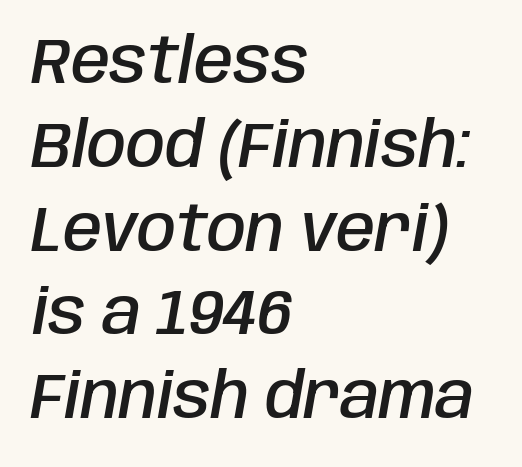
{"italic": "yes", "lean": "right", "slant_degrees": 10, "bold": "semi", "weight": "semibold", "width": "condensed", "stroke_contrast": "low", "x_height": "large", "monospaced": "no", "underline": "no", "align": "left", "line_spacing": "normal", "line_spacing_ratio": 1.33, "letter_spacing": "normal", "letter_spacing_em": 0.0, "glyph_px": 63}
